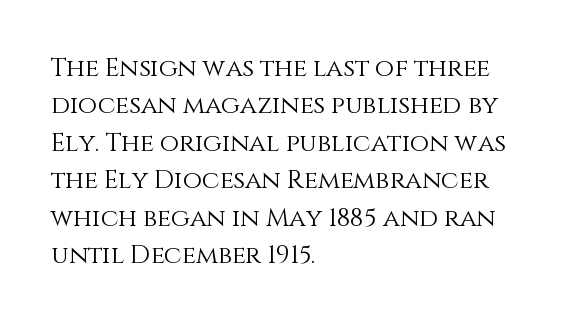
In CSS terms this would be text-align: left. Descenders are the only things crossing below the line. One glance says typical: line gaps are just what's usual. This is the regular roman posture of the typeface.
